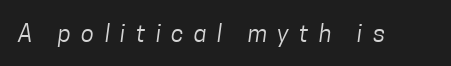
This is not heavy type; no bold has been used. You could only call the tracking loose — the letters float apart. The strip under each line holds only bare page.
